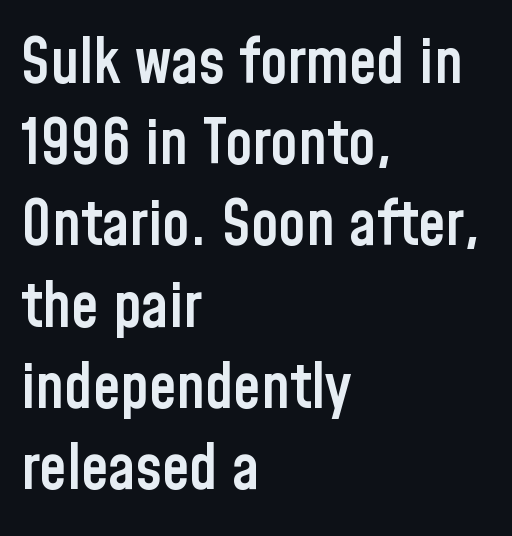
The string is rendered with underlining switched off. The typesetting leans somewhat heavy: a semibold. Does the lettering tilt? It doesn't — this is upright. Each letter keeps its own natural width here, so spacing adapts to shape.
